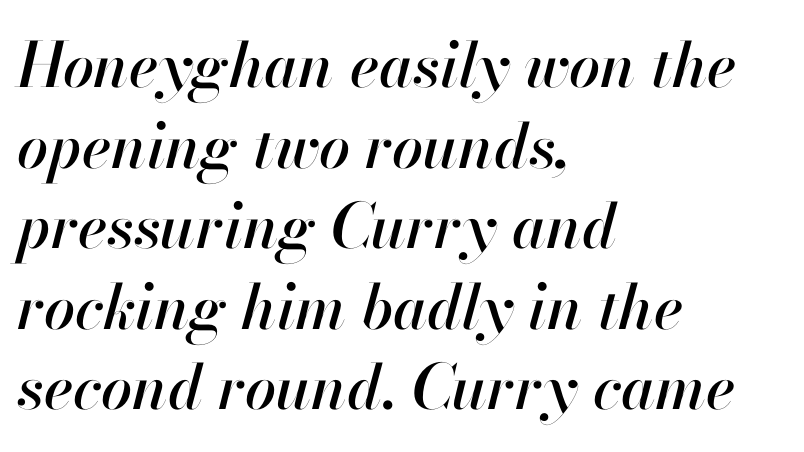
The glyphs are unaccompanied by any horizontal stroke below them. The specimen reads as italic at a glance. The typesetter chose a ragged-right arrangement here. These lines sit exactly where default settings would place them.
